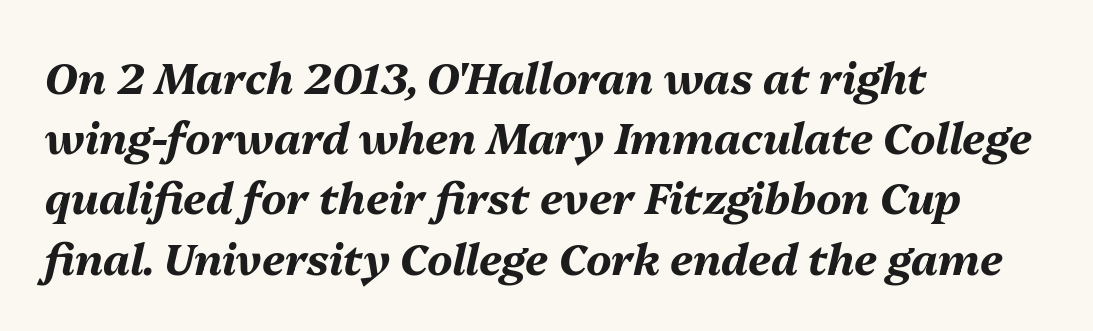
Bare-footed words on every line. The passage is arranged the way most books set body copy — flush left. A typesetter would call this proportional, since set widths differ per character. The rows are spaced the way most documents space them.
